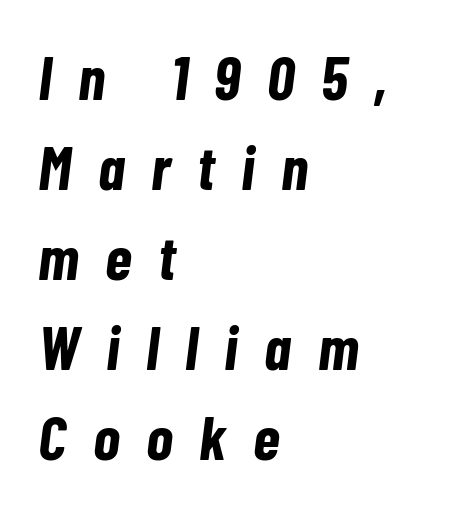
The image shows 62 px bold, condensed type, italic (leaning right); set left-aligned, normal line spacing (1.45x), unusually wide letter spacing (+0.43 em), not underlined; low stroke contrast and a medium x-height.
